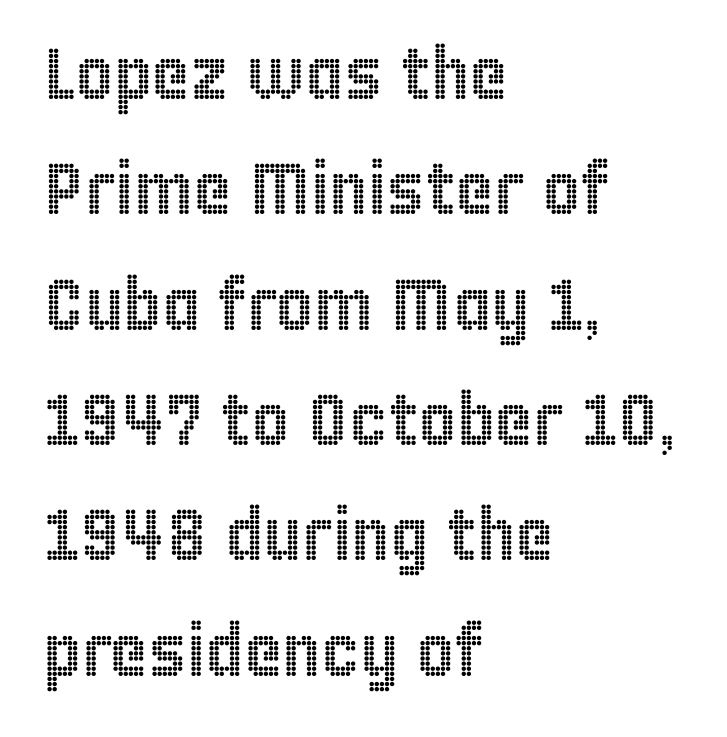
Q: Is the text italic (slanted)? A: No, it is upright.
Q: Is the text underlined? A: No.
Q: How is the paragraph aligned? A: Left-aligned.
Q: Is the spacing between letters normal or unusually wide? A: Normal.
Q: Is the spacing between lines tight, normal or loose? A: Normal.
Q: Width (condensed, normal, or wide)? A: Condensed.
Q: x-height? A: Large.
Q: Monospaced? A: No.
